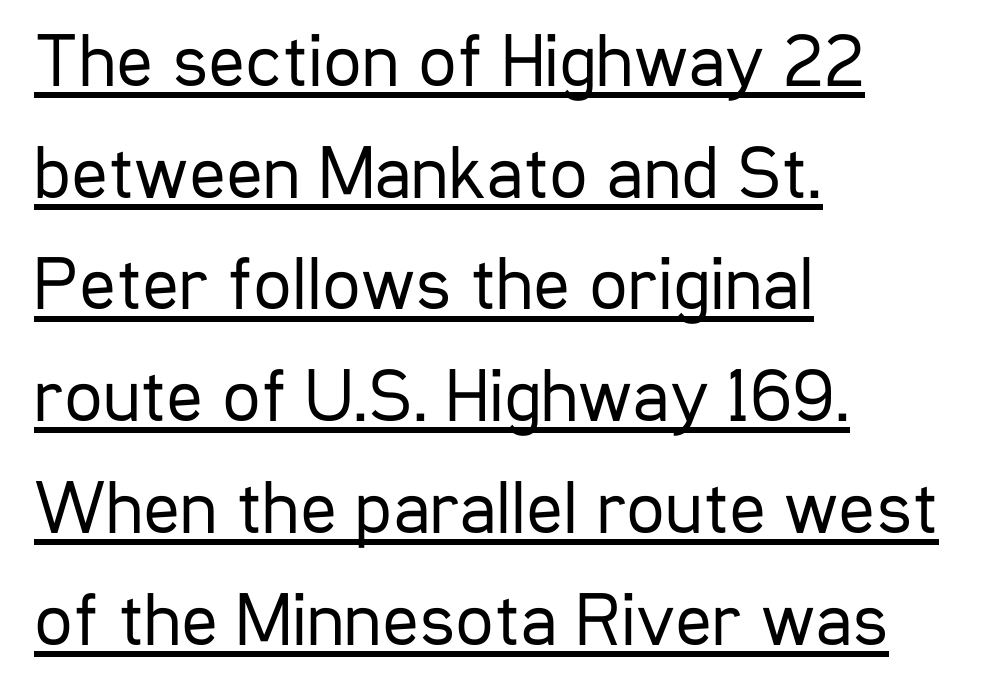
{"serif": "no", "italic": "no", "bold": "no", "weight": "regular", "width": "condensed", "stroke_contrast": "low", "x_height": "medium", "monospaced": "no", "underline": "yes", "align": "left", "line_spacing": "normal", "line_spacing_ratio": 1.47, "letter_spacing": "normal", "letter_spacing_em": 0.0, "glyph_px": 76}
